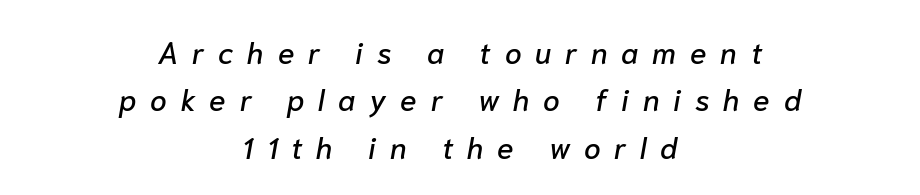
The image shows 30 px text type, italic (leaning right); set centered, normal line spacing (1.58x), unusually wide letter spacing (+0.46 em), not underlined; low stroke contrast and a medium x-height.
